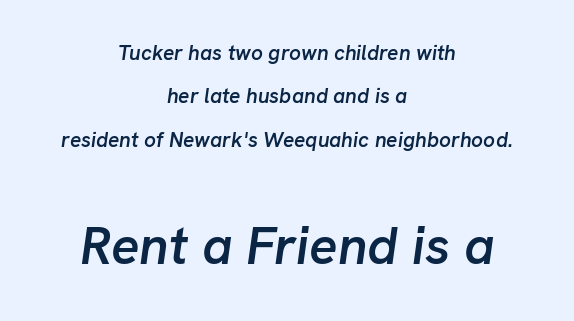
Q: Is the text bold? A: Semi-bold.
Q: Is the text italic (slanted)? A: Yes, it leans right by about 8 degrees.
Q: Is the text underlined? A: No.
Q: How is the paragraph aligned? A: Centered.
Q: Is the spacing between letters normal or unusually wide? A: Normal.
Q: Is the spacing between lines tight, normal or loose? A: Loose.
Q: Which block of text is set in a larger size, the first (top) or the second (bottom)? A: The second (bottom) one.
Q: Width (condensed, normal, or wide)? A: Normal.
Q: Stroke contrast? A: Low.
Q: x-height? A: Medium.
Q: Monospaced? A: No.
